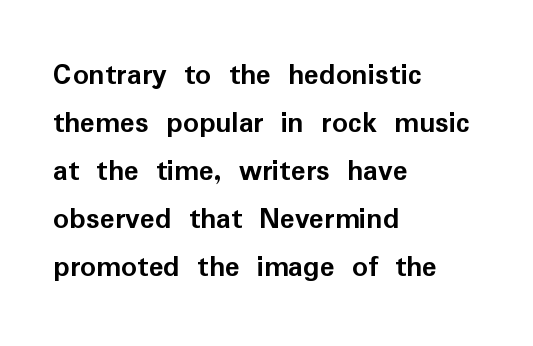
{"serif": "no", "italic": "no", "bold": "yes", "weight": "semibold", "width": "normal", "stroke_contrast": "low", "x_height": "medium", "monospaced": "no", "underline": "no", "align": "left", "line_spacing": "normal", "line_spacing_ratio": 1.55, "letter_spacing": "normal", "letter_spacing_em": 0.0, "glyph_px": 31}
